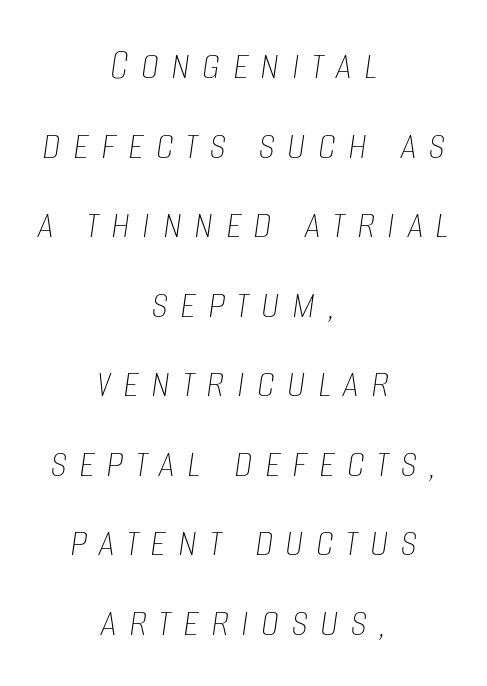
Summary of weight: not heavy and not bold. Horizontal alignment here is central, giving a formal, balanced look. The passage shown has open, widely tracked lettering throughout. The string is rendered with underlining switched off.
